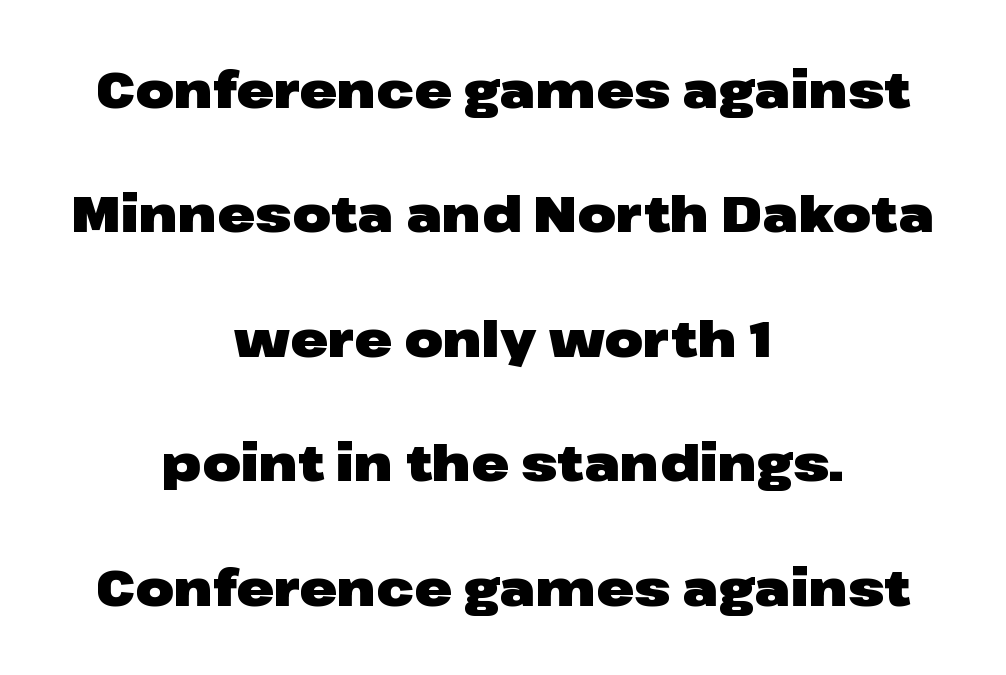
The image shows 50 px heavy, wide sans-serif type, upright; set centered, loose line spacing (2.49x), normal letter spacing, not underlined; low stroke contrast and a medium x-height.
